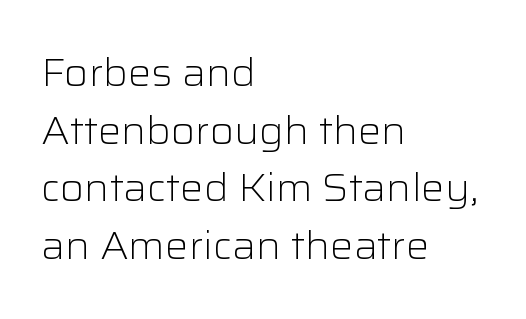
The strokes carry an ordinary text weight at most. Compared with a centered layout, this one pins lines to the left instead. Posture: upright roman. The type family on display is of the sans-serif kind.
